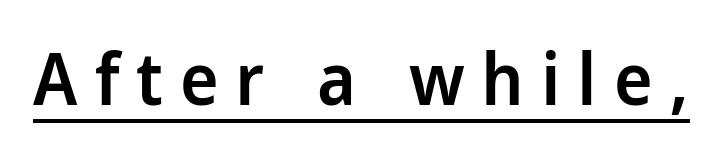
The image shows 73 px semibold, condensed sans-serif type, upright; set unusually wide letter spacing (+0.23 em), underlined; low stroke contrast and a large x-height.
